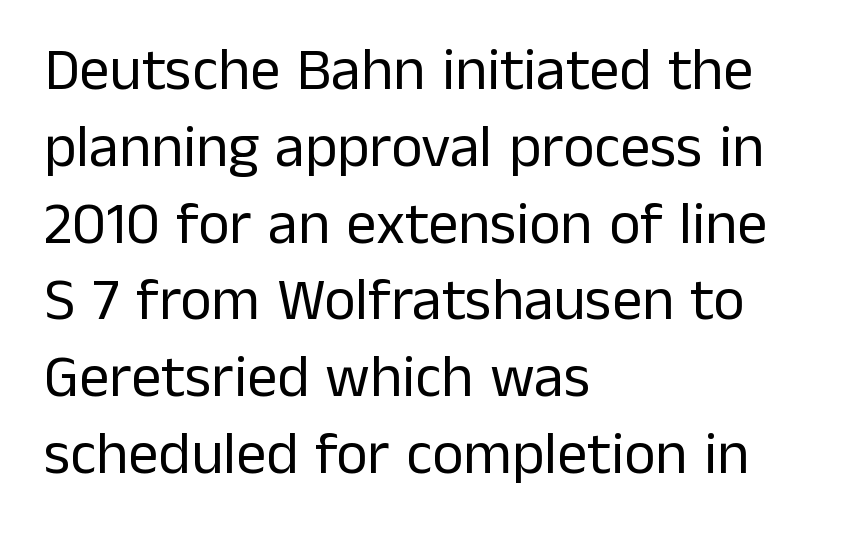
Posture: vertical. Plain, unruled lines of type. Varying glyph widths throughout — classic text-font behaviour. Bold? No — there's no thickening of the strokes. Notice how the passage keeps a crisp vertical edge on the left only. The characters display no serif detailing; their extremities are plain.
